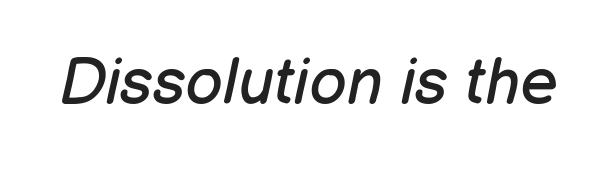
{"italic": "yes", "lean": "right", "slant_degrees": 12, "bold": "no", "weight": "regular", "width": "normal", "stroke_contrast": "low", "x_height": "medium", "monospaced": "no", "underline": "no", "letter_spacing": "normal", "letter_spacing_em": 0.0, "glyph_px": 65}
